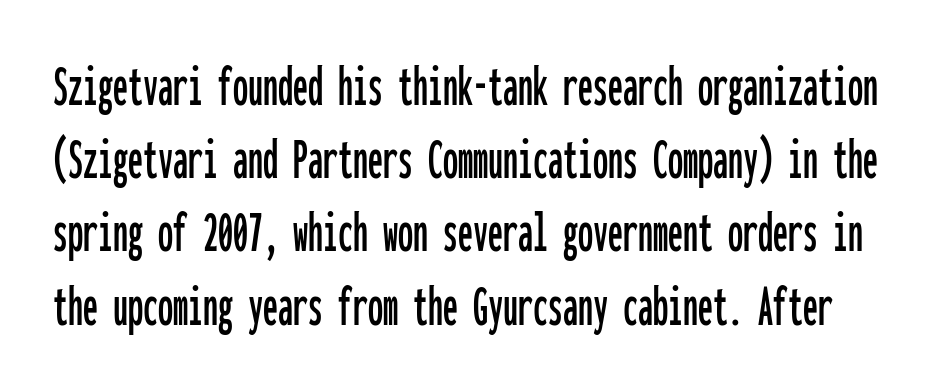
The letters carry no serifs — their stems end cleanly without finishing strokes. The letters sit at their default tracking, neither squeezed nor spread. Fixed-width glyphs throughout — classic coding-font behaviour. Glance below the letters and you will spot only blank space. Posture: upright roman.
